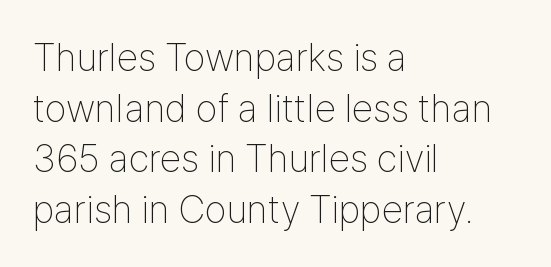
Q: Is the text bold? A: No.
Q: Is the text italic (slanted)? A: No, it is upright.
Q: Is the typeface a serif or a sans-serif typeface? A: Sans-serif.
Q: Is the text underlined? A: No.
Q: How is the paragraph aligned? A: Left-aligned.
Q: Is the spacing between letters normal or unusually wide? A: Normal.
Q: Is the spacing between lines tight, normal or loose? A: Normal.
Q: Width (condensed, normal, or wide)? A: Condensed.
Q: Stroke contrast? A: Low.
Q: x-height? A: Medium.
Q: Monospaced? A: No.
